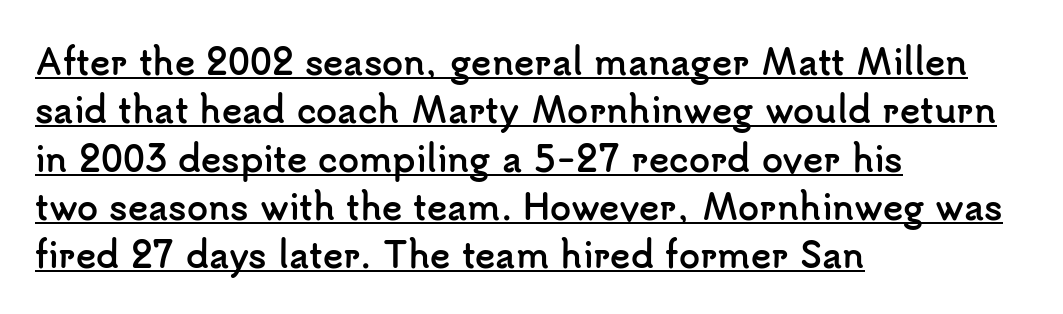
The image shows 34 px semibold sans-serif type, upright; set left-aligned, normal line spacing (1.42x), normal letter spacing, underlined; low stroke contrast and a small x-height.
